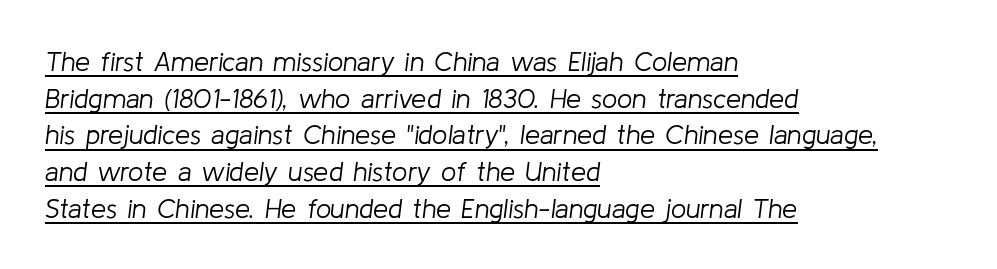
{"italic": "yes", "lean": "right", "slant_degrees": 8, "bold": "no", "underline": "yes", "align": "left", "line_spacing": "normal", "line_spacing_ratio": 1.36, "letter_spacing": "normal", "letter_spacing_em": 0.0, "glyph_px": 27}
